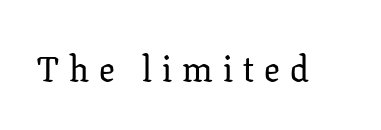
The image shows 35 px serif type, upright; set unusually wide letter spacing (+0.29 em), not underlined; low stroke contrast and a medium x-height.
